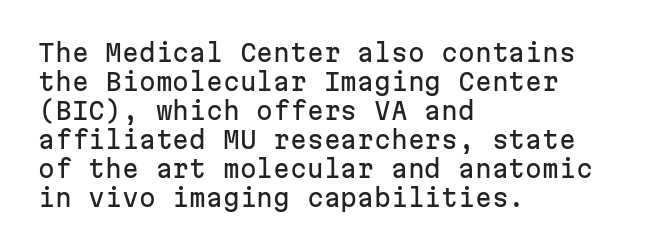
Q: Is the text italic (slanted)? A: No, it is upright.
Q: Is the text underlined? A: No.
Q: How is the paragraph aligned? A: Left-aligned.
Q: Is the spacing between letters normal or unusually wide? A: Normal.
